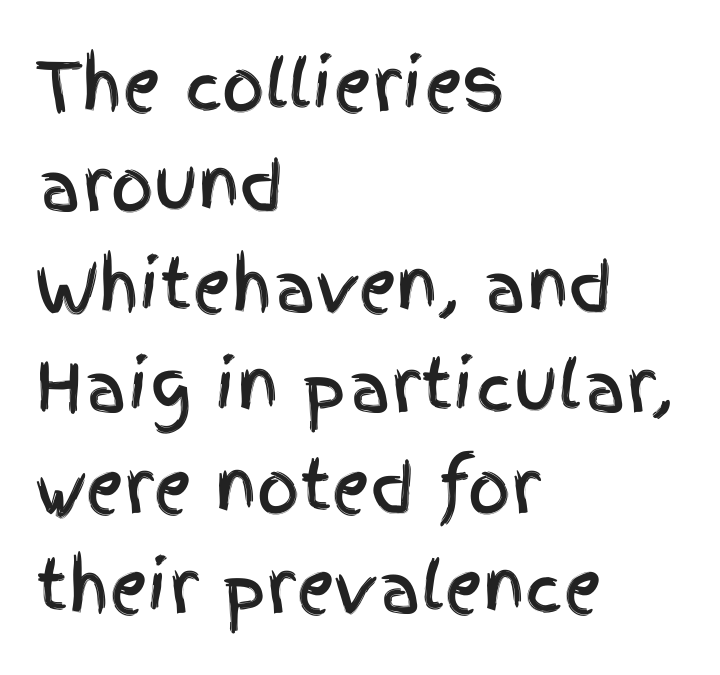
The words here are not underlined. The line texture is even and compact thanks to regular tracking. Note: no serifs on the glyphs. Upright lettering throughout. Each new line begins a customary step beneath the previous one. Is the block centered? No — it sits flush against the left margin.
